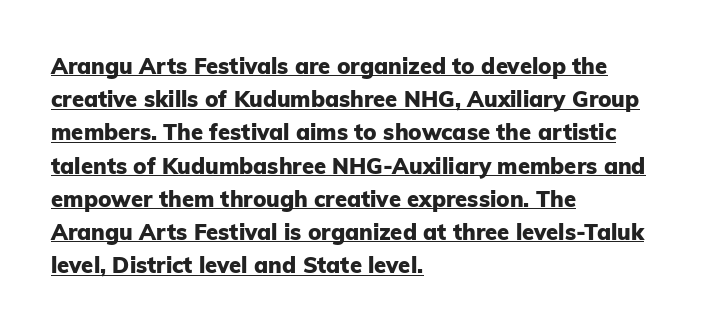
The image shows 22 px bold type, upright; set left-aligned, normal line spacing (1.51x), normal letter spacing, underlined.
